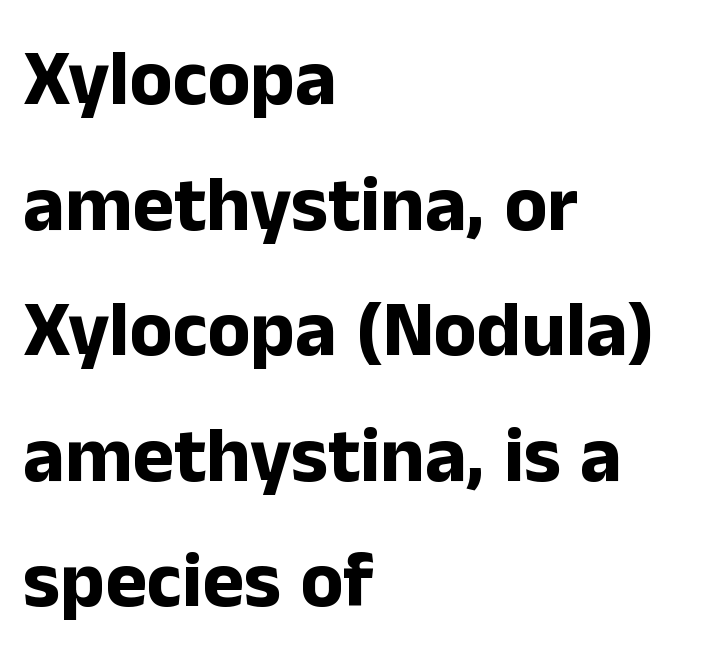
Q: Is the text bold? A: Yes.
Q: Is the text italic (slanted)? A: No, it is upright.
Q: Is the typeface a serif or a sans-serif typeface? A: Sans-serif.
Q: Is the text underlined? A: No.
Q: How is the paragraph aligned? A: Left-aligned.
Q: Is the spacing between letters normal or unusually wide? A: Normal.
Q: Is the spacing between lines tight, normal or loose? A: Normal.
Q: Width (condensed, normal, or wide)? A: Normal.
Q: Stroke contrast? A: Low.
Q: x-height? A: Medium.
Q: Monospaced? A: No.
